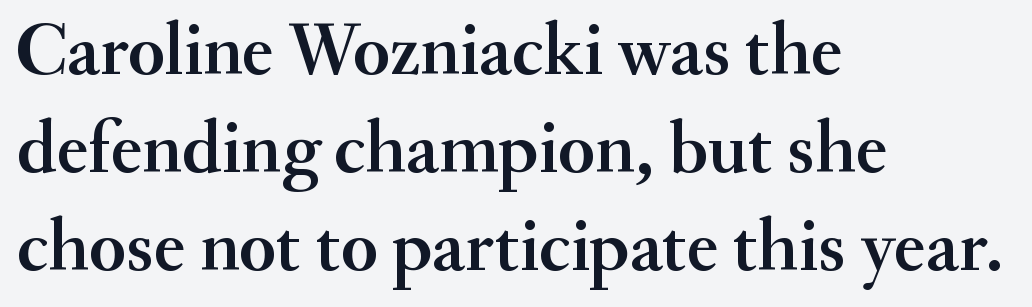
The image shows 75 px serif type, upright; set left-aligned, normal line spacing (1.31x), normal letter spacing, not underlined; medium stroke contrast and a small x-height.
